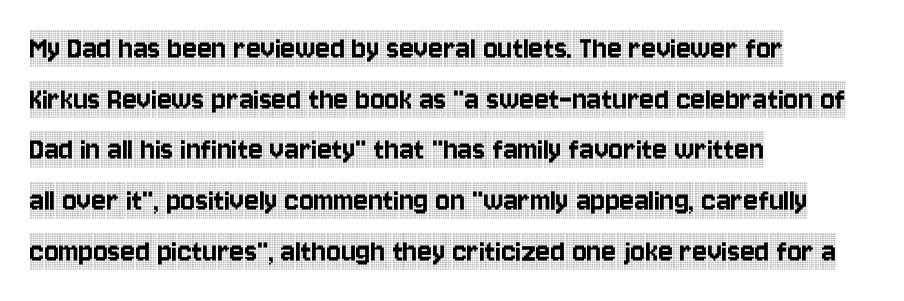
Spacing verdict: proportional, widths tailored to each character. Successive baselines arrive at the customary interval. Is this a sans? No — the strokes have serifs. In CSS terms this would be text-align: left.
